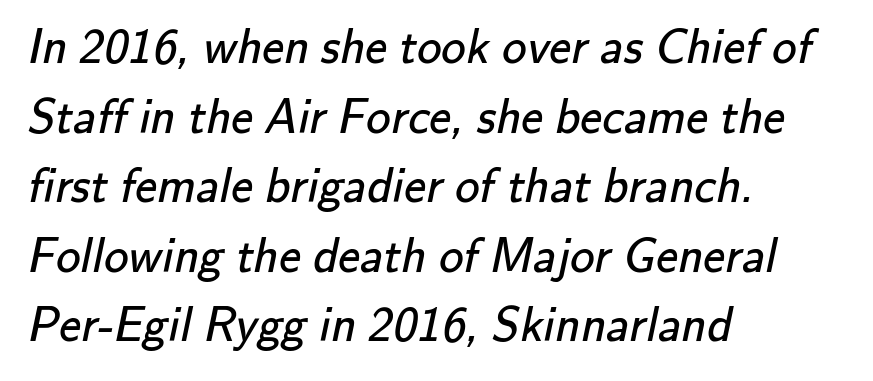
The passage shown is typed in a proportional face where columns would drift. The face used here is rendered with its standard letterfit. Compared with a typical body face, this is equally light or lighter still. The rendering shows plain stroke endings on the letterforms — a sans-serif design. The area under the type is left untouched. Notice how descenders clear the ascenders below comfortably — that's standard leading.
